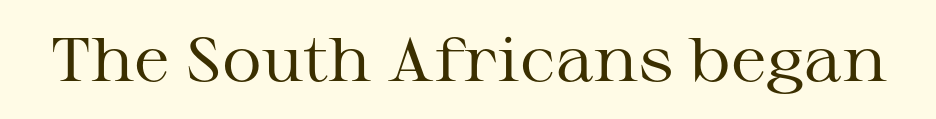
Q: Is the text bold? A: No.
Q: Is the text italic (slanted)? A: No, it is upright.
Q: Is the typeface a serif or a sans-serif typeface? A: Serif.
Q: Is the text underlined? A: No.
Q: Is the spacing between letters normal or unusually wide? A: Normal.
Q: Width (condensed, normal, or wide)? A: Wide.
Q: Stroke contrast? A: Medium.
Q: x-height? A: Medium.
Q: Monospaced? A: No.
